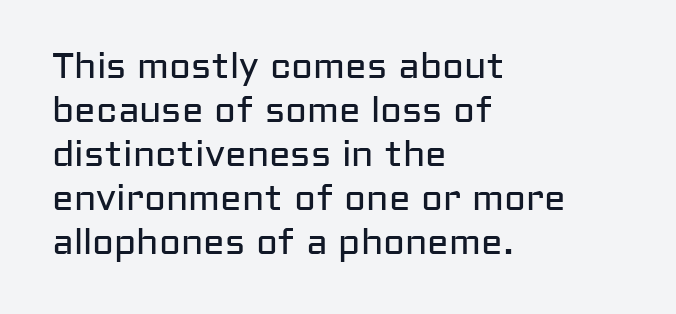
{"serif": "no", "italic": "no", "bold": "no", "weight": "regular", "width": "normal", "stroke_contrast": "low", "x_height": "medium", "monospaced": "no", "underline": "no", "align": "left", "line_spacing_ratio": 1.22, "letter_spacing": "normal", "letter_spacing_em": 0.0, "glyph_px": 36}
